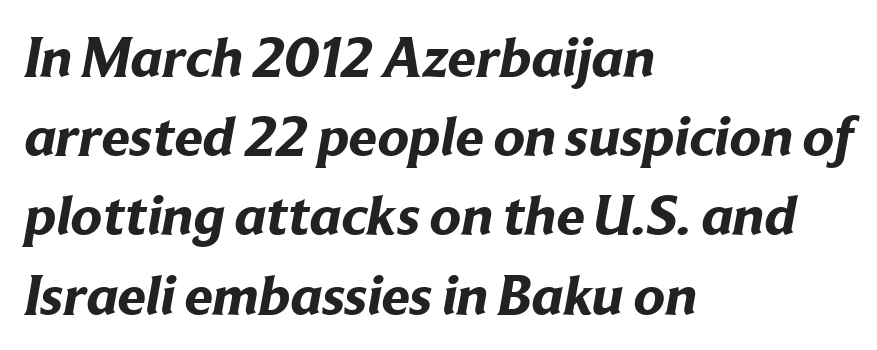
{"serif": "no", "bold": "yes", "weight": "bold", "width": "normal", "stroke_contrast": "low", "x_height": "medium", "monospaced": "no", "underline": "no", "align": "left", "line_spacing": "normal", "line_spacing_ratio": 1.39, "letter_spacing": "normal", "letter_spacing_em": 0.0, "glyph_px": 57}
